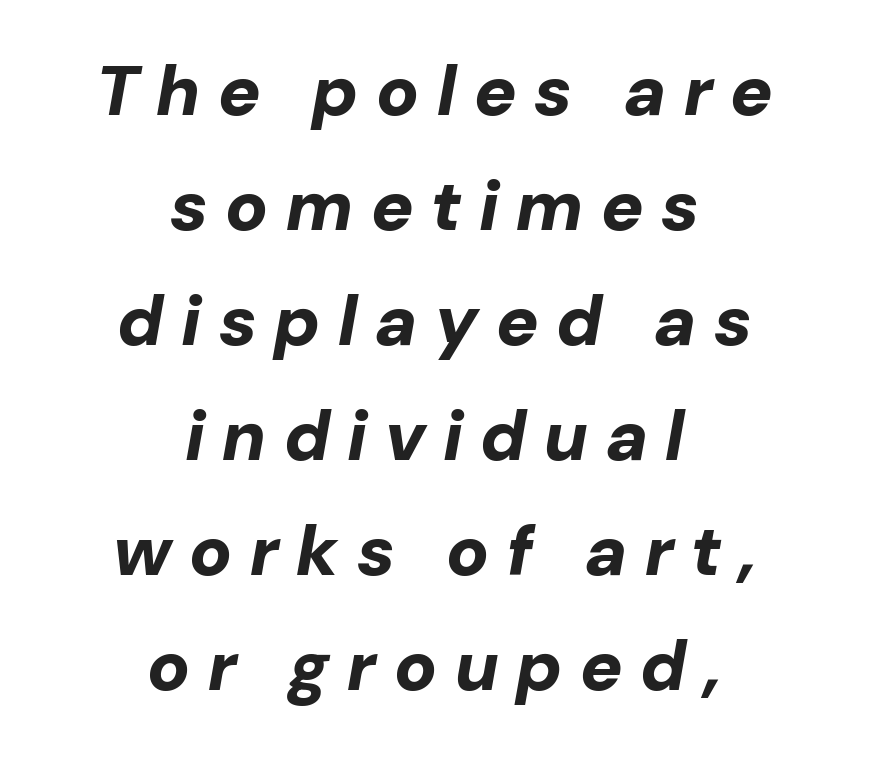
Q: Is the text bold? A: Yes.
Q: Is the text italic (slanted)? A: Yes, it leans right by about 10 degrees.
Q: Is the text underlined? A: No.
Q: How is the paragraph aligned? A: Centered.
Q: Is the spacing between letters normal or unusually wide? A: Unusually wide.
Q: Is the spacing between lines tight, normal or loose? A: Normal.
Q: Width (condensed, normal, or wide)? A: Normal.
Q: Stroke contrast? A: Low.
Q: x-height? A: Medium.
Q: Monospaced? A: No.
